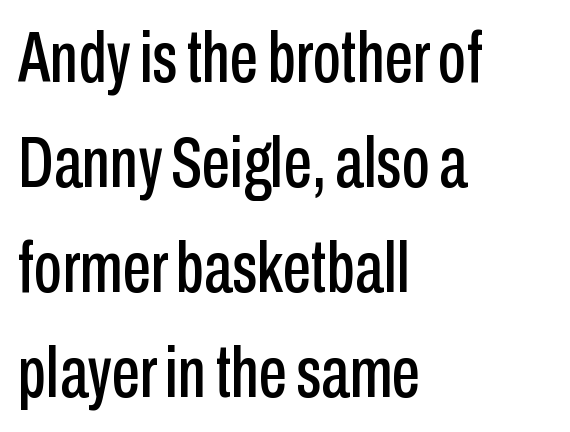
{"serif": "no", "italic": "no", "width": "condensed", "stroke_contrast": "low", "x_height": "medium", "monospaced": "no", "underline": "no", "align": "left", "line_spacing": "normal", "line_spacing_ratio": 1.46, "letter_spacing": "normal", "letter_spacing_em": 0.0, "glyph_px": 72}
